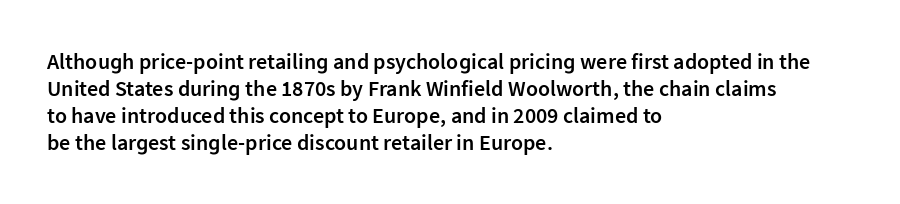
The gap between lines stays unmarked. Casual observation: everything's shoved over to the left. The glyphs have the mass of a demibold cut, below bold. The lettering stays uniformly vertical, giving the passage a roman look. Honestly, the letter spacing is just normal — you wouldn't notice it.
